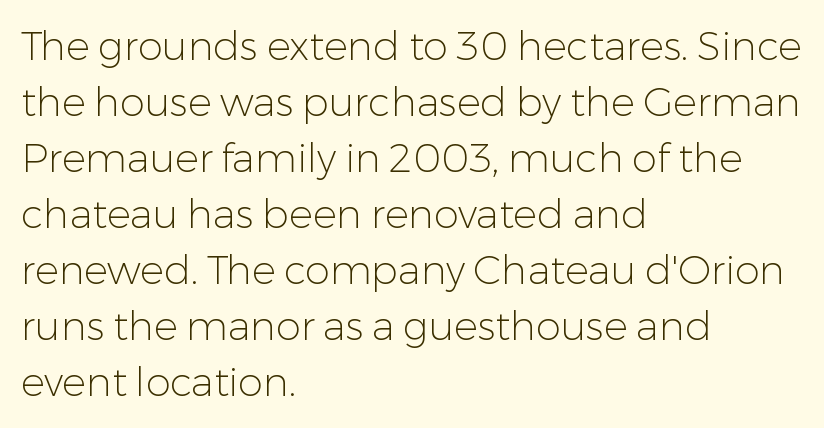
Q: Is the text bold? A: No.
Q: Is the text italic (slanted)? A: No, it is upright.
Q: Is the typeface a serif or a sans-serif typeface? A: Sans-serif.
Q: Is the text underlined? A: No.
Q: How is the paragraph aligned? A: Left-aligned.
Q: Is the spacing between letters normal or unusually wide? A: Normal.
Q: Is the spacing between lines tight, normal or loose? A: Normal.
Q: Width (condensed, normal, or wide)? A: Normal.
Q: Stroke contrast? A: Low.
Q: x-height? A: Medium.
Q: Monospaced? A: No.
